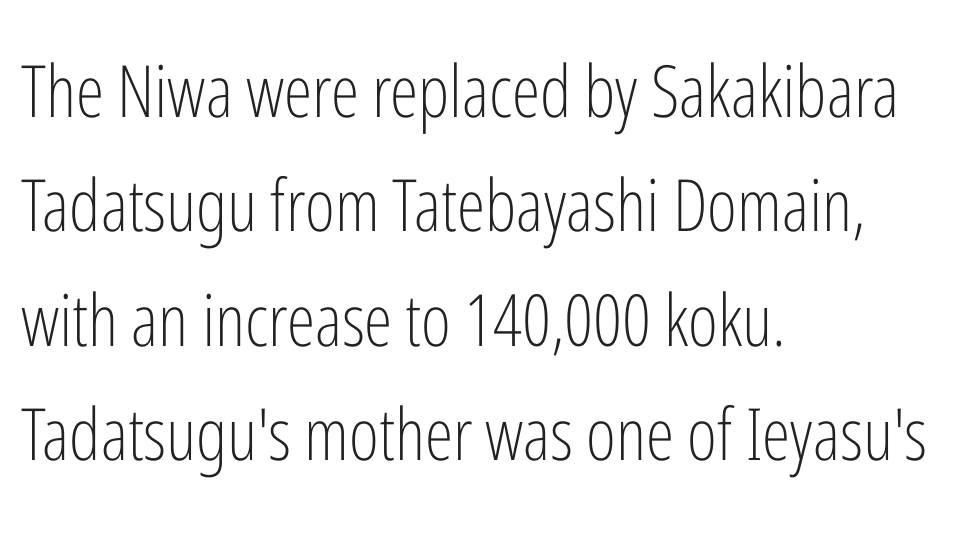
{"serif": "no", "italic": "no", "bold": "no", "weight": "light", "width": "condensed", "stroke_contrast": "low", "x_height": "medium", "monospaced": "no", "underline": "no", "align": "left", "line_spacing": "normal", "line_spacing_ratio": 1.59, "letter_spacing": "normal", "letter_spacing_em": 0.0, "glyph_px": 72}
